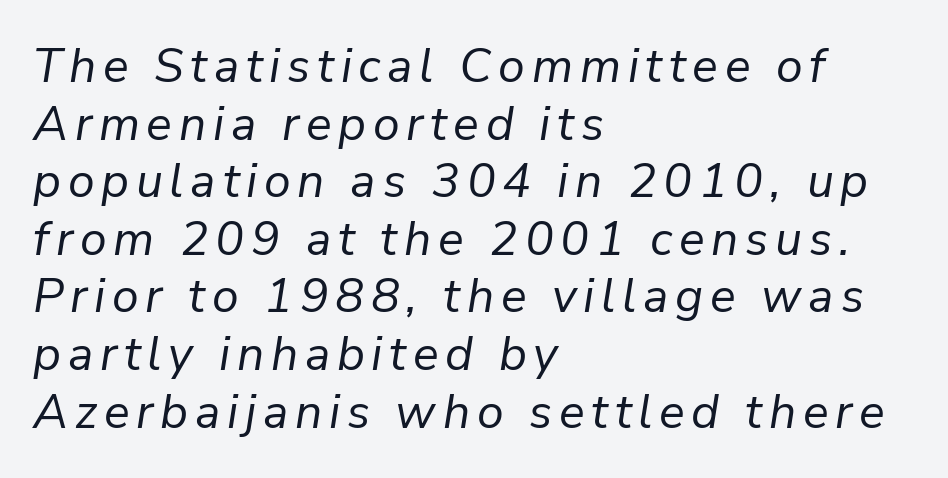
The image shows 48 px regular-weight type, italic (leaning right); set left-aligned, line spacing 1.2x, not underlined; low stroke contrast and a medium x-height.
